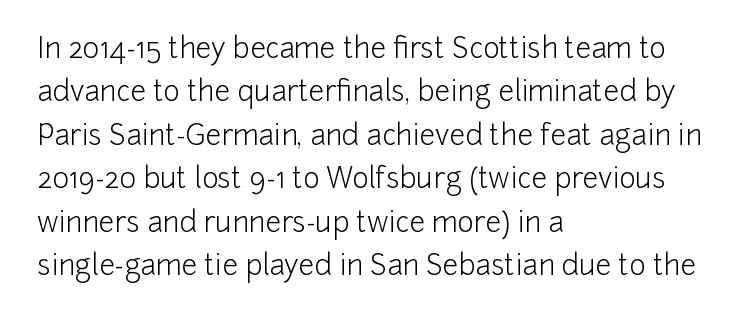
Q: Is the text bold? A: No.
Q: Is the text italic (slanted)? A: No, it is upright.
Q: Is the typeface a serif or a sans-serif typeface? A: Sans-serif.
Q: Is the text underlined? A: No.
Q: How is the paragraph aligned? A: Left-aligned.
Q: Is the spacing between letters normal or unusually wide? A: Normal.
Q: Is the spacing between lines tight, normal or loose? A: Normal.
Q: Width (condensed, normal, or wide)? A: Normal.
Q: Stroke contrast? A: Low.
Q: x-height? A: Medium.
Q: Monospaced? A: No.
